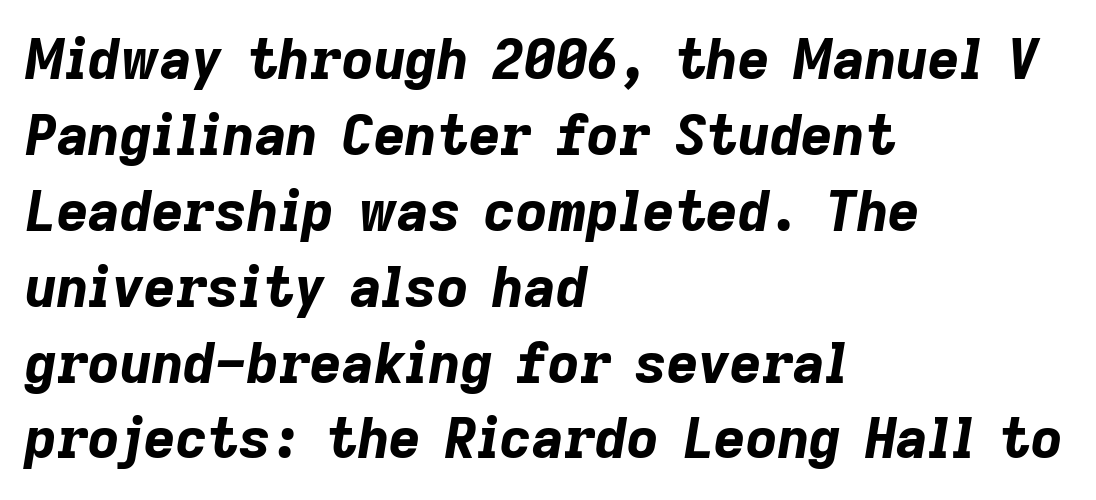
The image shows 55 px bold type, italic (leaning right); set left-aligned, normal line spacing (1.38x), normal letter spacing, not underlined; low stroke contrast and a medium x-height.
